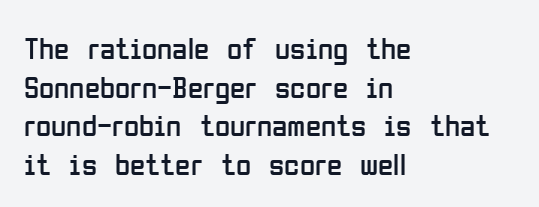
{"serif": "no", "italic": "no", "bold": "no", "weight": "regular", "width": "condensed", "stroke_contrast": "low", "x_height": "medium", "monospaced": "no", "underline": "no", "align": "left", "line_spacing": "normal", "line_spacing_ratio": 1.25, "letter_spacing": "normal", "letter_spacing_em": 0.0, "glyph_px": 31}
